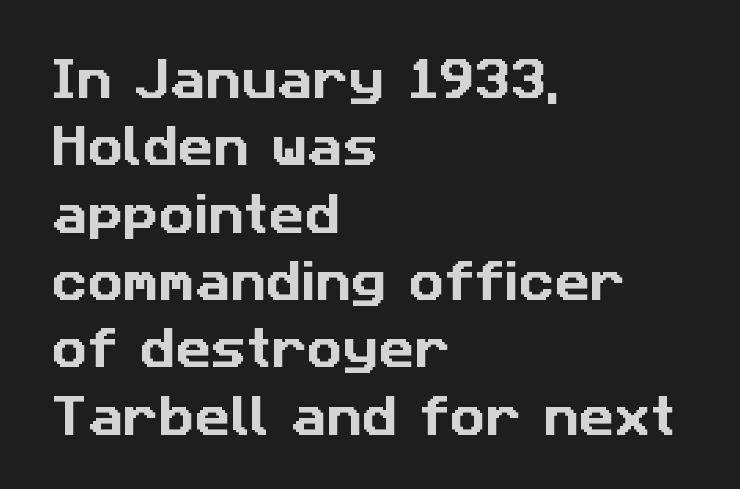
Does extra space separate the letters? No, they use regular spacing. The font family rendered here belongs to the sans-serif group. The lines in this sample share a left origin and differ only in where they stop. Here the designer chose a conventional face with non-uniform glyph widths.
